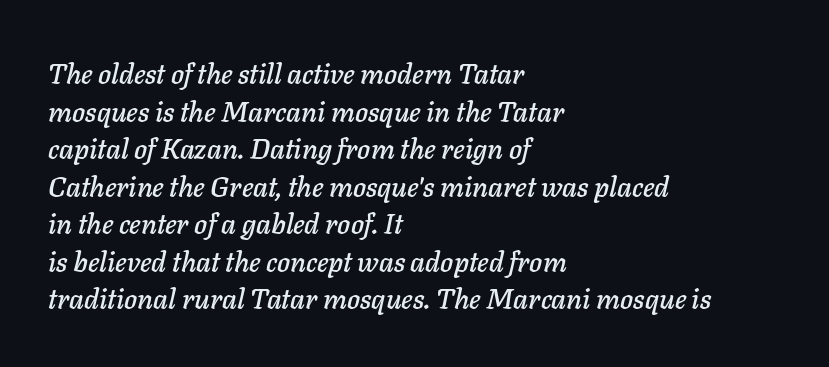
The lines in this sample share a left origin and differ only in where they stop. The tracking reads as untouched default to a designer's eye. Proportional: the letters do not fall into vertical columns. The lettering tilts uniformly, giving the passage an italic look.
